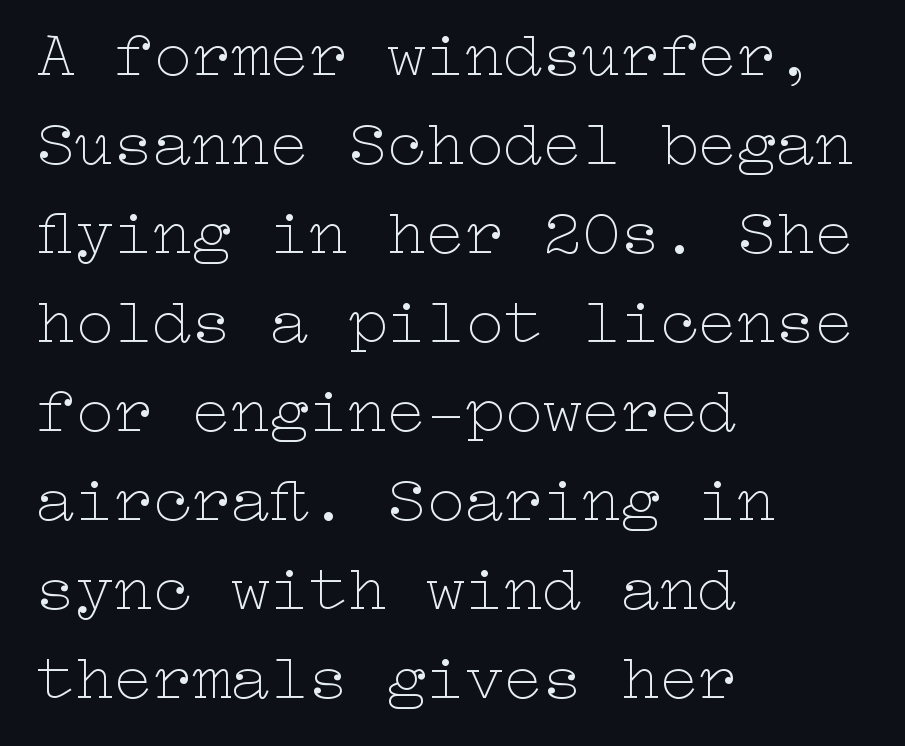
The image shows 65 px thin, wide type, upright; set left-aligned, normal line spacing (1.37x), normal letter spacing, not underlined; low stroke contrast and a medium x-height.
